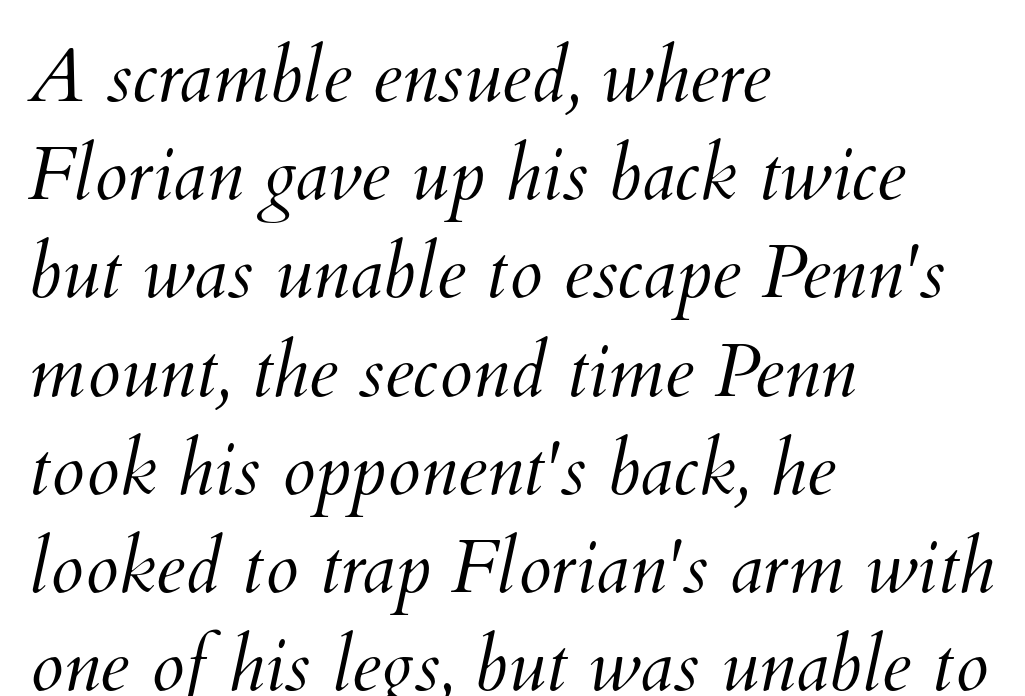
The image shows 75 px light type; set left-aligned, normal line spacing (1.31x), normal letter spacing, not underlined; medium stroke contrast and a small x-height.
